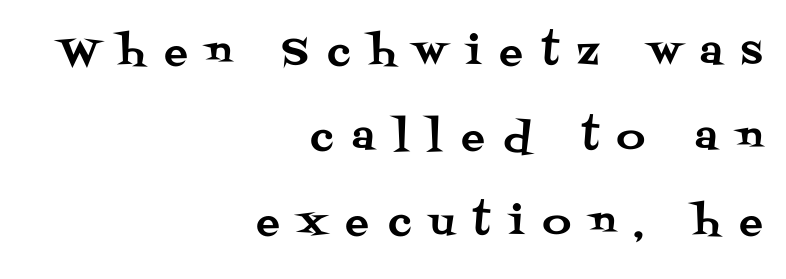
Q: Is the text italic (slanted)? A: No, it is upright.
Q: Is the typeface a serif or a sans-serif typeface? A: Serif.
Q: Is the text underlined? A: No.
Q: How is the paragraph aligned? A: Right-aligned.
Q: Is the spacing between letters normal or unusually wide? A: Unusually wide.
Q: Is the spacing between lines tight, normal or loose? A: Loose.
Q: Width (condensed, normal, or wide)? A: Normal.
Q: Stroke contrast? A: Medium.
Q: x-height? A: Large.
Q: Monospaced? A: No.
